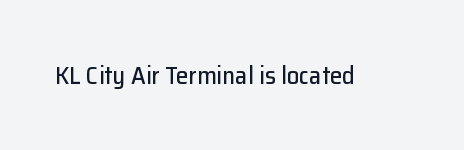
If you drew a line through each stem, it would be perfectly vertical. Characters follow at the spacing the type designer built in. The words here are not underlined.
